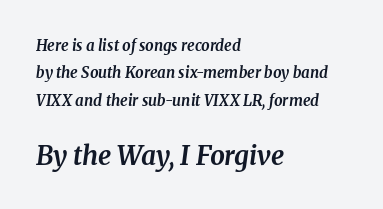
Slant detected: the letters are inclined. Between one letter and the next there's only the usual sliver of space. Weight check: bold — yes, fully. The passage shown is not underscored anywhere. You get the small type first, then a jump to larger type.
